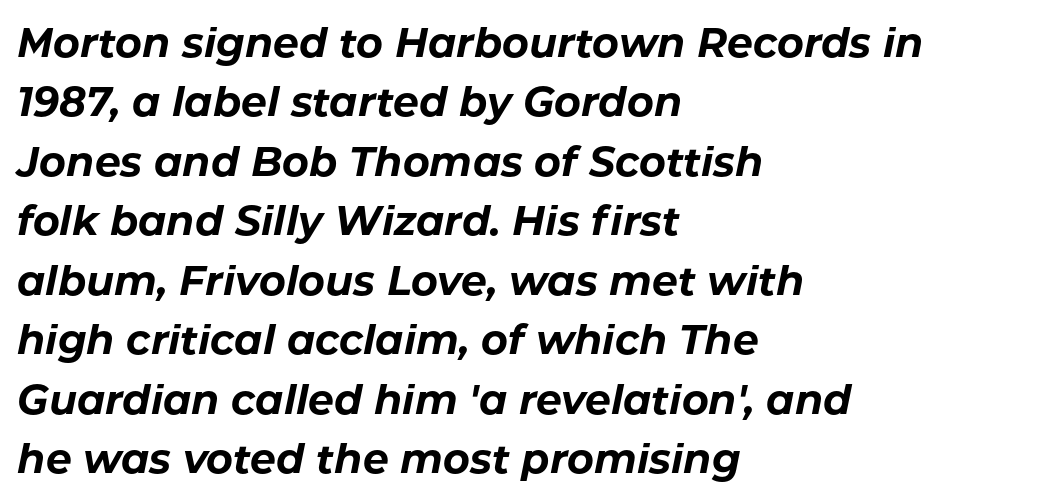
Here the designer chose a conventional face with non-uniform glyph widths. Characters are canted at an angle relative to the baseline's perpendicular. Vertically, the passage feels balanced, rows spaced as you'd expect. Compared with typical body copy, the letter spacing here is the same. Every row of glyphs begins at an identical x-position on the left.
